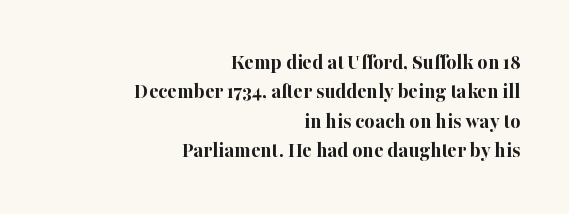
Q: Is the text bold? A: Yes.
Q: Is the text italic (slanted)? A: No, it is upright.
Q: Is the text underlined? A: No.
Q: How is the paragraph aligned? A: Right-aligned.
Q: Is the spacing between letters normal or unusually wide? A: Normal.
Q: Is the spacing between lines tight, normal or loose? A: Normal.
